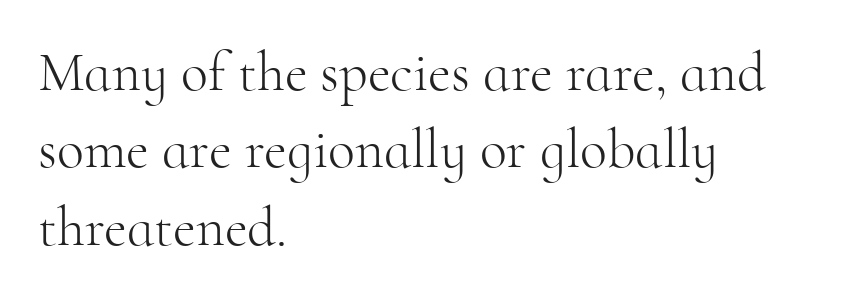
Think standard paragraph weight, or any step lighter than that. Does extra space separate the letters? No, they use regular spacing. Baseline-to-baseline distance is the conventional proportion of letter height. Each letter keeps its own natural width here, so spacing adapts to shape.
